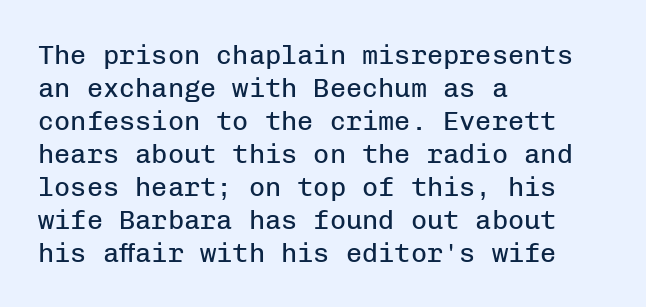
The image shows 27 px text type, upright; set left-aligned, line spacing 1.22x, normal letter spacing, not underlined.
